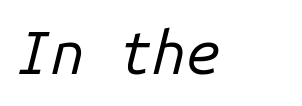
The image shows 61 px regular-weight type, italic (leaning right), monospaced; set normal letter spacing, not underlined; low stroke contrast and a medium x-height.
